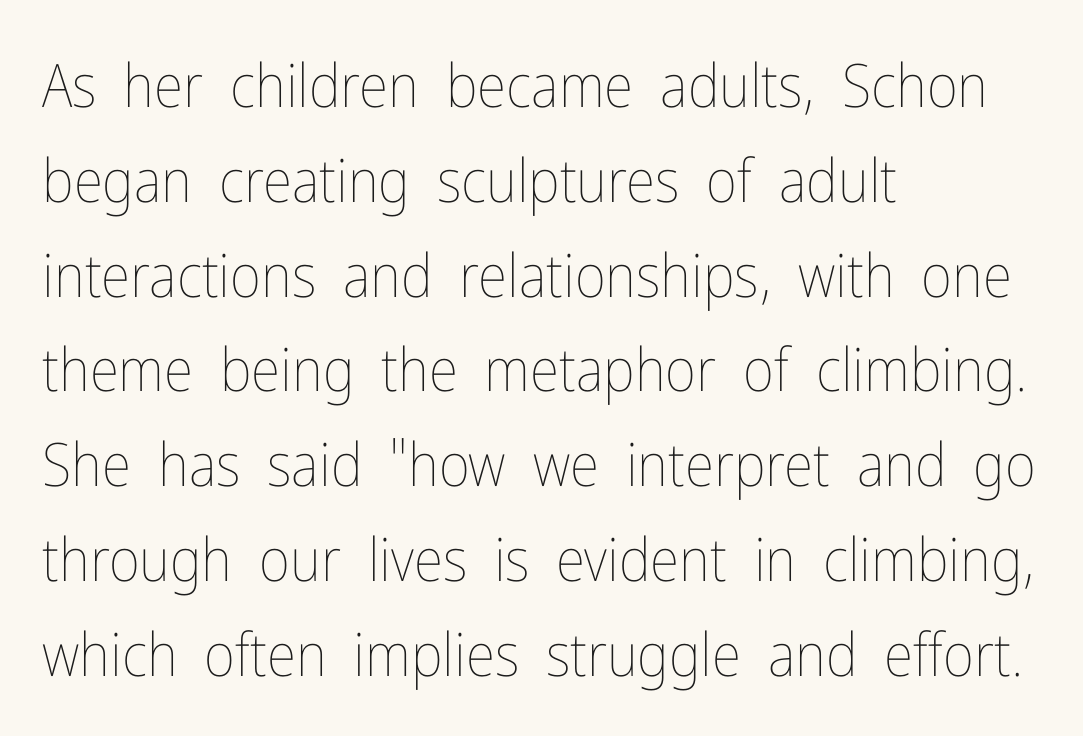
{"italic": "no", "bold": "no", "weight": "thin", "width": "condensed", "stroke_contrast": "low", "x_height": "medium", "monospaced": "no", "underline": "no", "align": "left", "line_spacing": "normal", "line_spacing_ratio": 1.58, "letter_spacing": "normal", "letter_spacing_em": 0.0, "glyph_px": 60}
